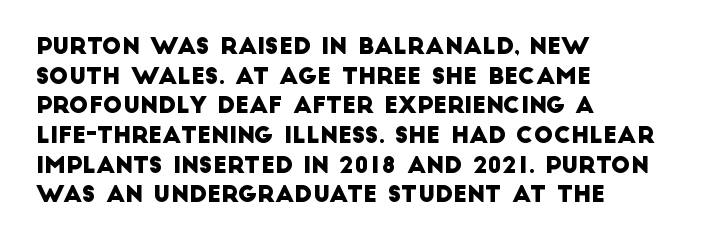
Leading matches the norm, producing a regular column. The passage is arranged the way most books set body copy — flush left. These lines keep a tight, regular rhythm from letter to letter. Underlining? Definitely not there.
